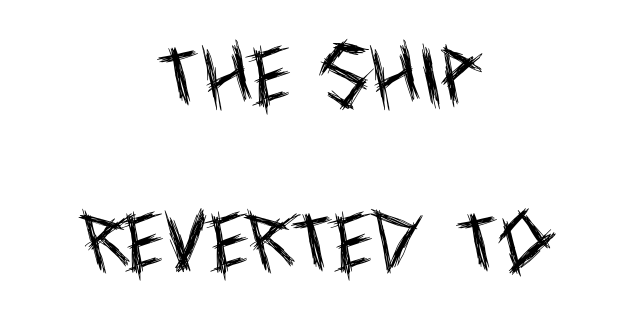
{"serif": "no", "italic": "no", "bold": "no", "weight": "regular", "width": "condensed", "x_height": "large", "monospaced": "no", "underline": "no", "align": "center", "line_spacing": "loose", "line_spacing_ratio": 2.48, "letter_spacing": "normal", "letter_spacing_em": 0.0, "glyph_px": 67}
